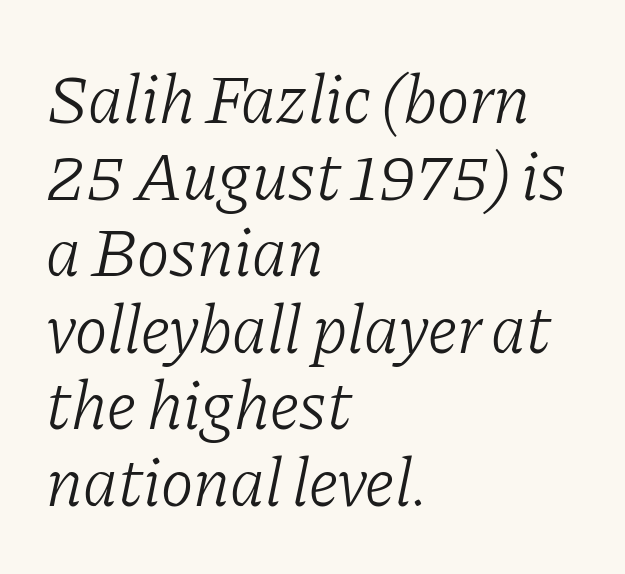
{"serif": "yes", "italic": "yes", "lean": "right", "slant_degrees": 11, "bold": "no", "weight": "light", "width": "normal", "stroke_contrast": "low", "x_height": "medium", "monospaced": "no", "underline": "no", "align": "left", "line_spacing": "tight", "line_spacing_ratio": 1.11, "letter_spacing": "normal", "letter_spacing_em": 0.0, "glyph_px": 69}
